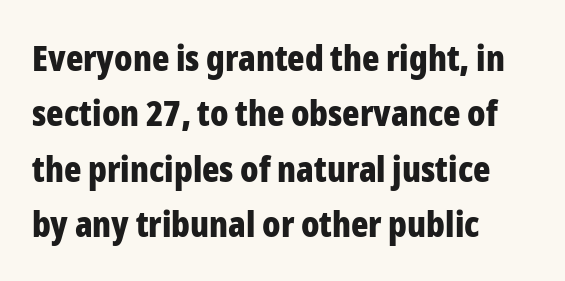
{"serif": "no", "italic": "no", "bold": "yes", "weight": "bold", "width": "condensed", "stroke_contrast": "low", "x_height": "medium", "monospaced": "no", "underline": "no", "align": "left", "line_spacing": "normal", "line_spacing_ratio": 1.54, "letter_spacing": "normal", "letter_spacing_em": 0.0, "glyph_px": 36}
